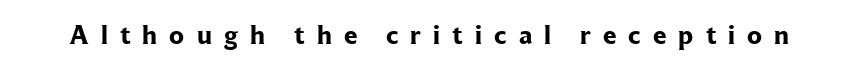
Display-style spreading of the glyphs; the letterfit is very open. Characters remain perfectly vertical along every line. Look at the stroke-to-counter ratio: heavy, a bold. Type without underlining.
